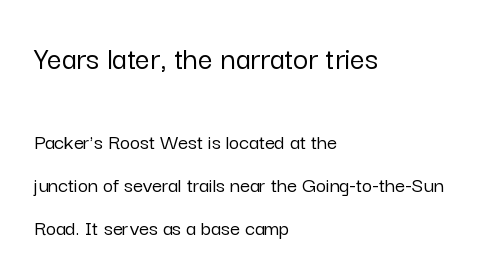
{"serif": "no", "italic": "no", "width": "normal", "stroke_contrast": "low", "x_height": "medium", "monospaced": "no", "underline": "no", "align": "left", "line_spacing": "loose", "line_spacing_ratio": 1.96, "letter_spacing": "normal", "letter_spacing_em": 0.0, "larger_block": "first", "size_ratio": 1.5, "glyph_px": 33}
